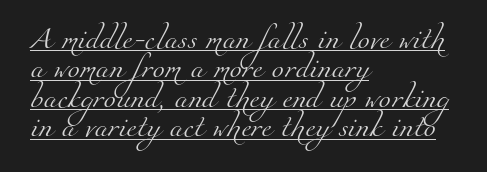
{"bold": "no", "underline": "yes", "align": "left", "line_spacing": "normal", "line_spacing_ratio": 1.34, "letter_spacing": "normal", "letter_spacing_em": 0.0, "glyph_px": 22}
